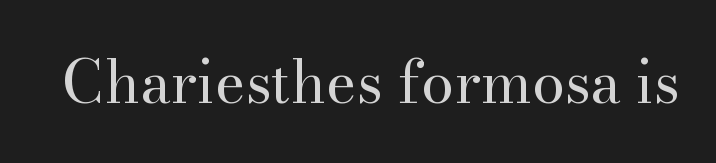
The image shows 59 px regular-weight serif type, upright; set normal letter spacing, not underlined; high stroke contrast and a small x-height.
